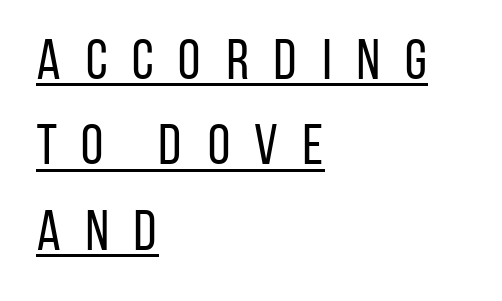
The lettering holds an erect, upright posture throughout. Is there much room between lines? A standard amount, neither cramped nor airy. No letter is thick-stroked: the sample isn't bold. Left-aligned paragraph, ragged on the right. No feet cap the strokes, marking this as sans-serif type.
